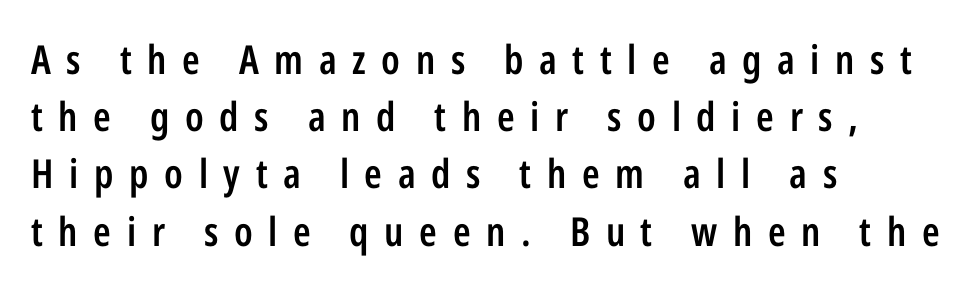
{"serif": "no", "italic": "no", "bold": "semi", "weight": "semibold", "width": "condensed", "stroke_contrast": "low", "x_height": "medium", "monospaced": "no", "underline": "no", "align": "left", "line_spacing": "normal", "line_spacing_ratio": 1.43, "letter_spacing": "wide", "letter_spacing_em": 0.39, "glyph_px": 40}
